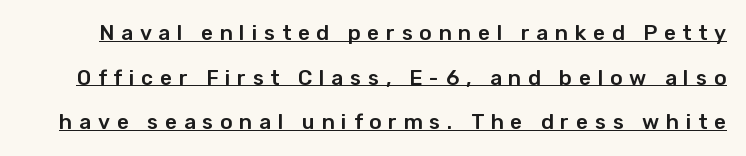
A continuous stroke trails under the words, as in a hyperlink. These lines stand farther apart than default settings would place them. The specimen reads as upright at a glance. Between one letter and the next there's a generous, obvious gap.
